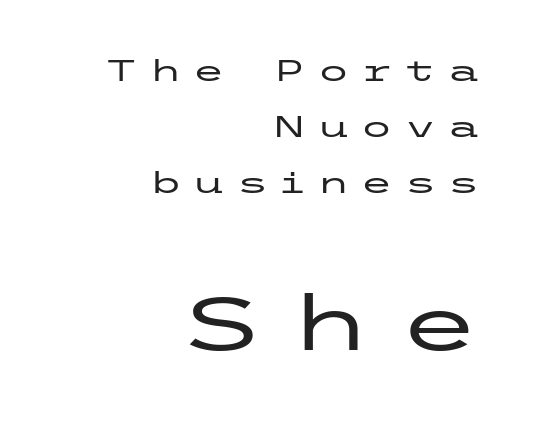
Q: Is the text italic (slanted)? A: No, it is upright.
Q: Is the typeface a serif or a sans-serif typeface? A: Sans-serif.
Q: Is the text underlined? A: No.
Q: How is the paragraph aligned? A: Right-aligned.
Q: Is the spacing between letters normal or unusually wide? A: Unusually wide.
Q: Which block of text is set in a larger size, the first (top) or the second (bottom)? A: The second (bottom) one.
Q: Width (condensed, normal, or wide)? A: Wide.
Q: Stroke contrast? A: Low.
Q: x-height? A: Medium.
